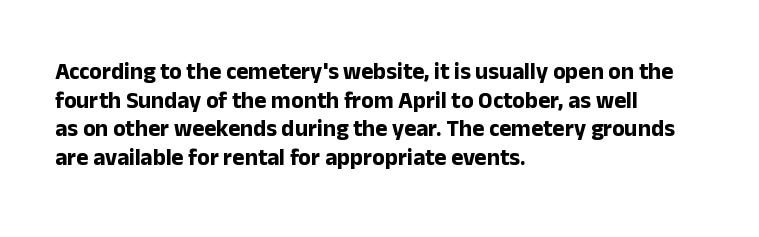
{"italic": "no", "bold": "yes", "underline": "no", "align": "left", "line_spacing": "normal", "line_spacing_ratio": 1.25, "letter_spacing": "normal", "letter_spacing_em": 0.0, "glyph_px": 23}
